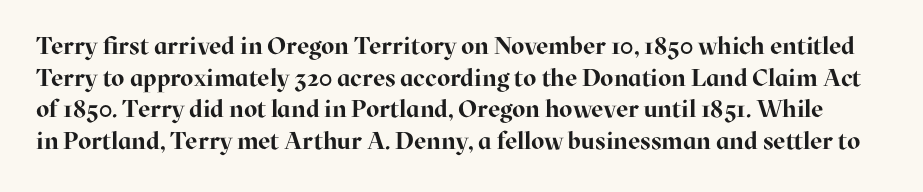
The face used here is rendered with its standard letterfit. Summary of vertical rhythm: regular, with standard interline spacing. Chunky letters — that's bold for sure. The specimen reads as upright at a glance. A bare baseline throughout the passage.
